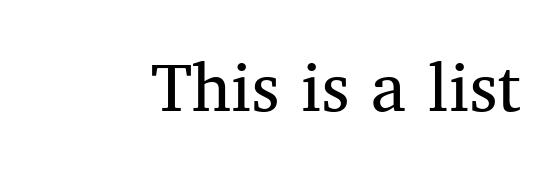
{"serif": "yes", "italic": "no", "bold": "no", "weight": "regular", "width": "normal", "stroke_contrast": "medium", "x_height": "medium", "monospaced": "no", "underline": "no", "letter_spacing": "normal", "letter_spacing_em": 0.0, "glyph_px": 76}
